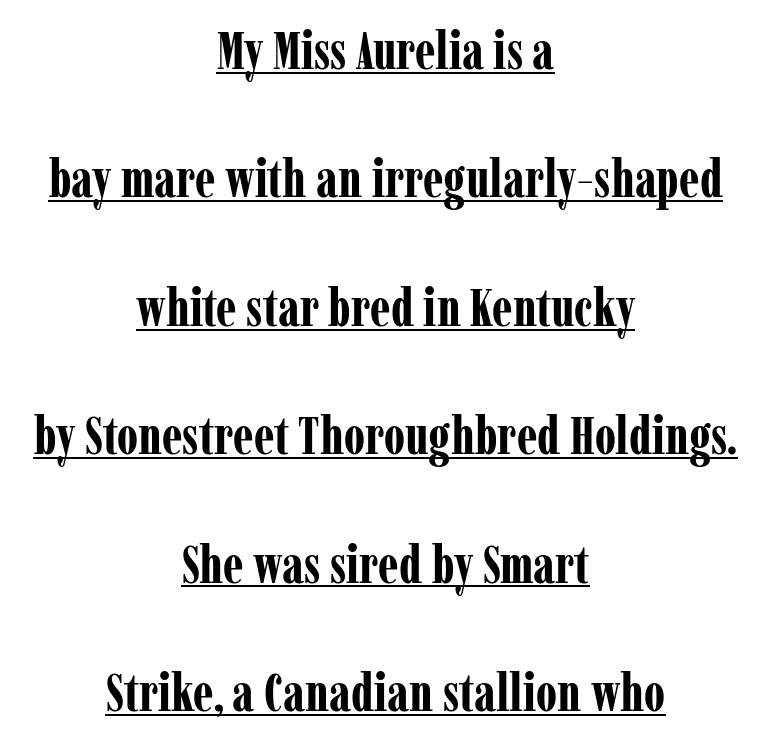
Q: Is the text bold? A: Yes.
Q: Is the text italic (slanted)? A: No, it is upright.
Q: Is the typeface a serif or a sans-serif typeface? A: Serif.
Q: Is the text underlined? A: Yes.
Q: How is the paragraph aligned? A: Centered.
Q: Is the spacing between letters normal or unusually wide? A: Normal.
Q: Is the spacing between lines tight, normal or loose? A: Loose.
Q: Width (condensed, normal, or wide)? A: Condensed.
Q: Stroke contrast? A: Low.
Q: x-height? A: Medium.
Q: Monospaced? A: No.
